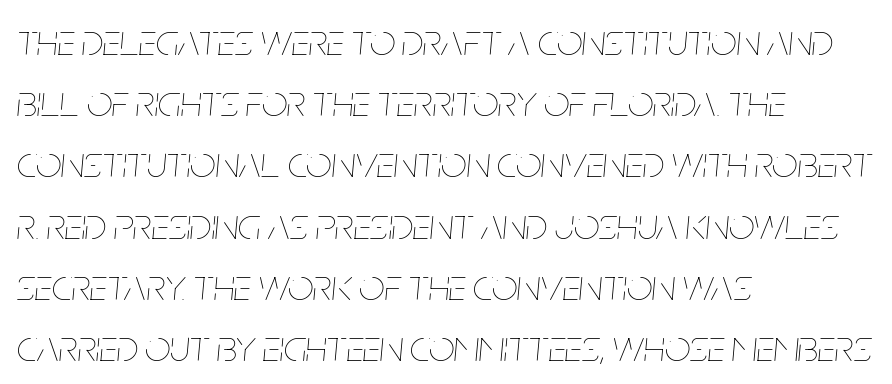
The image shows 45 px thin, condensed type, italic (leaning right); set left-aligned, normal line spacing (1.36x), normal letter spacing, not underlined; low stroke contrast and a large x-height.
